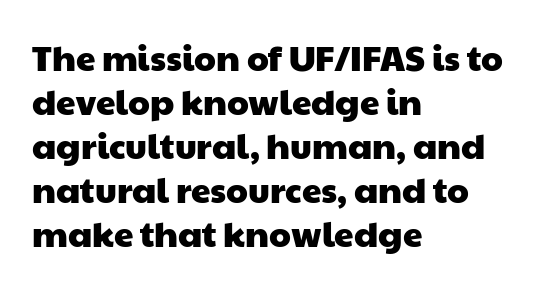
Q: Is the typeface a serif or a sans-serif typeface? A: Sans-serif.
Q: Is the text underlined? A: No.
Q: How is the paragraph aligned? A: Left-aligned.
Q: Is the spacing between letters normal or unusually wide? A: Normal.
Q: Is the spacing between lines tight, normal or loose? A: Normal.
Q: Width (condensed, normal, or wide)? A: Wide.
Q: Stroke contrast? A: Low.
Q: x-height? A: Medium.
Q: Monospaced? A: No.
